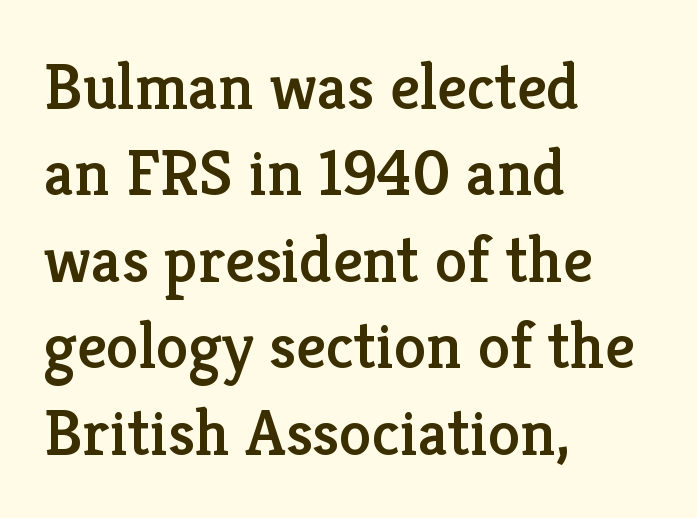
Q: Is the text italic (slanted)? A: No, it is upright.
Q: Is the typeface a serif or a sans-serif typeface? A: Serif.
Q: Is the text underlined? A: No.
Q: How is the paragraph aligned? A: Left-aligned.
Q: Is the spacing between letters normal or unusually wide? A: Normal.
Q: Is the spacing between lines tight, normal or loose? A: Normal.
Q: Width (condensed, normal, or wide)? A: Normal.
Q: Stroke contrast? A: Low.
Q: x-height? A: Medium.
Q: Monospaced? A: No.
